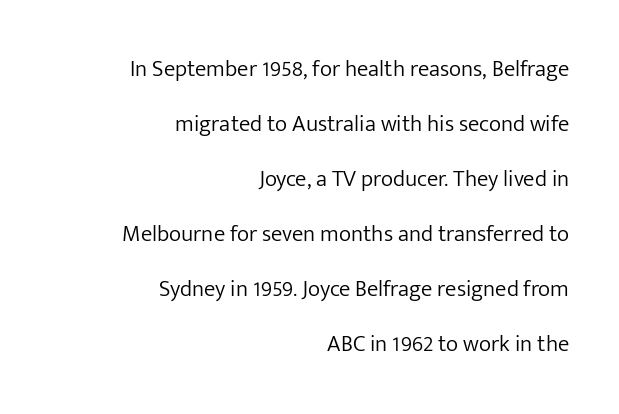
{"italic": "no", "bold": "no", "underline": "no", "align": "right", "line_spacing": "loose", "line_spacing_ratio": 2.39, "letter_spacing": "normal", "letter_spacing_em": 0.0, "glyph_px": 23}
